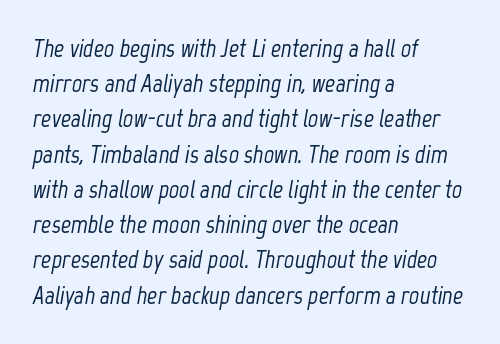
These lines keep a tight, regular rhythm from letter to letter. The designer left line spacing at the default. Does the lettering tilt? It does — this is italic. Notice how the passage keeps a crisp vertical edge on the left only.
